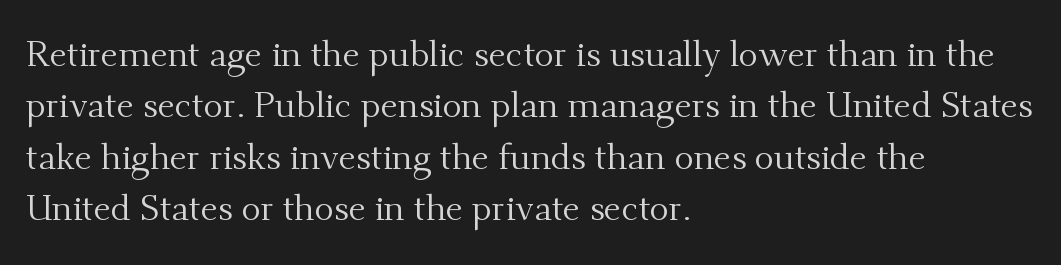
In terms of posture, this sample is upright. Think of a printed novel: that variable character pitch is what you see here. Decoration check: the copy has no underline. Line beginnings align vertically; line endings do not.
